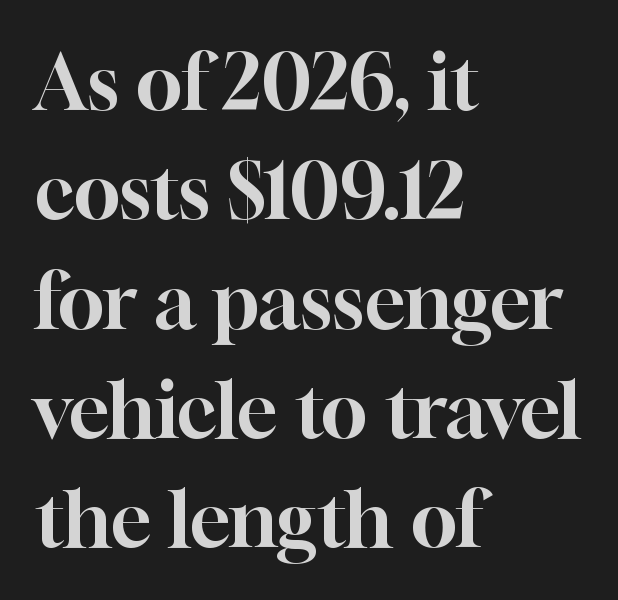
{"serif": "yes", "italic": "no", "width": "normal", "stroke_contrast": "high", "x_height": "medium", "monospaced": "no", "underline": "no", "align": "left", "line_spacing": "normal", "line_spacing_ratio": 1.42, "letter_spacing": "normal", "letter_spacing_em": 0.0, "glyph_px": 77}
